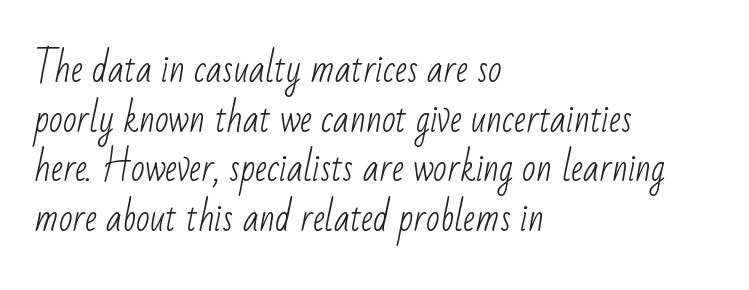
Q: Is the text bold? A: No.
Q: Is the typeface a serif or a sans-serif typeface? A: Sans-serif.
Q: Is the text underlined? A: No.
Q: How is the paragraph aligned? A: Left-aligned.
Q: Is the spacing between letters normal or unusually wide? A: Normal.
Q: Is the spacing between lines tight, normal or loose? A: Normal.
Q: Width (condensed, normal, or wide)? A: Condensed.
Q: Stroke contrast? A: Low.
Q: x-height? A: Small.
Q: Monospaced? A: No.
